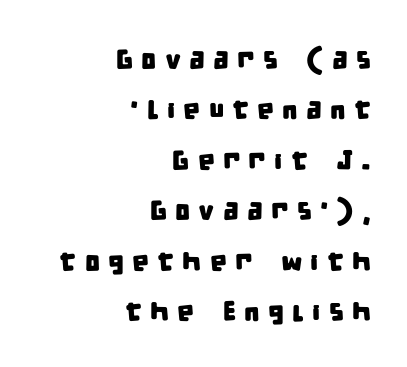
The image shows 27 px text type; set right-aligned, line spacing 1.87x, unusually wide letter spacing (+0.3 em), not underlined.
